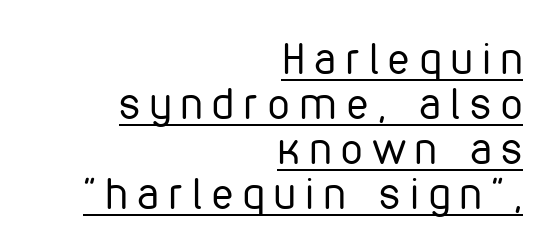
{"serif": "no", "italic": "no", "bold": "no", "weight": "regular", "width": "condensed", "stroke_contrast": "low", "x_height": "medium", "monospaced": "no", "underline": "yes", "align": "right", "line_spacing": "tight", "line_spacing_ratio": 1.05, "letter_spacing": "wide", "letter_spacing_em": 0.23, "glyph_px": 43}
